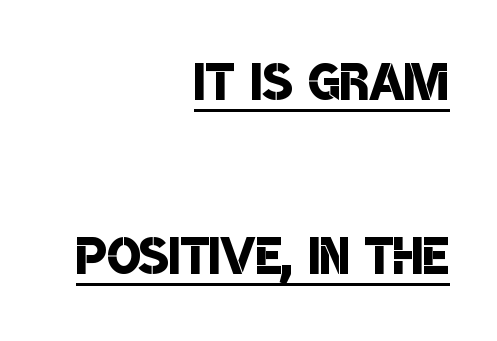
The image shows 70 px semibold, condensed sans-serif type; set right-aligned, loose line spacing (2.48x), normal letter spacing, underlined; low stroke contrast and a large x-height.
